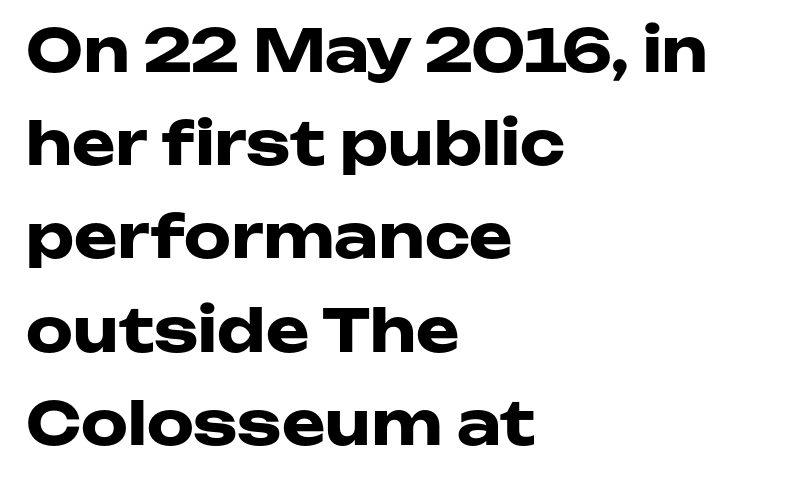
Q: Is the text bold? A: Yes.
Q: Is the text italic (slanted)? A: No, it is upright.
Q: Is the typeface a serif or a sans-serif typeface? A: Sans-serif.
Q: Is the text underlined? A: No.
Q: How is the paragraph aligned? A: Left-aligned.
Q: Is the spacing between letters normal or unusually wide? A: Normal.
Q: Is the spacing between lines tight, normal or loose? A: Normal.
Q: Width (condensed, normal, or wide)? A: Wide.
Q: Stroke contrast? A: Low.
Q: x-height? A: Medium.
Q: Monospaced? A: No.
